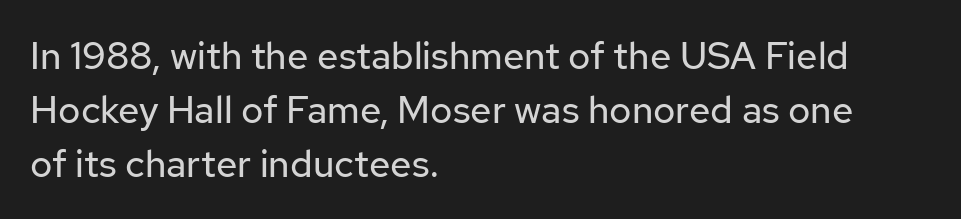
The image shows 38 px regular-weight sans-serif type, upright; set left-aligned, normal line spacing (1.42x), normal letter spacing, not underlined; low stroke contrast and a medium x-height.
